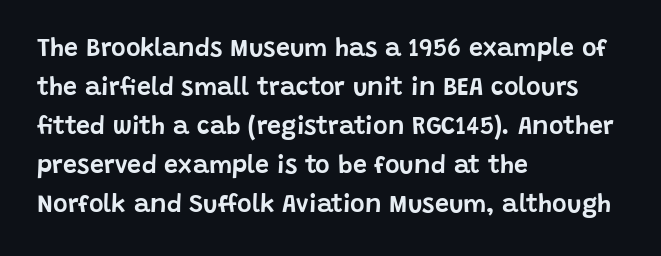
Q: Is the text italic (slanted)? A: No, it is upright.
Q: Is the text underlined? A: No.
Q: How is the paragraph aligned? A: Left-aligned.
Q: Is the spacing between letters normal or unusually wide? A: Normal.
Q: Is the spacing between lines tight, normal or loose? A: Normal.
